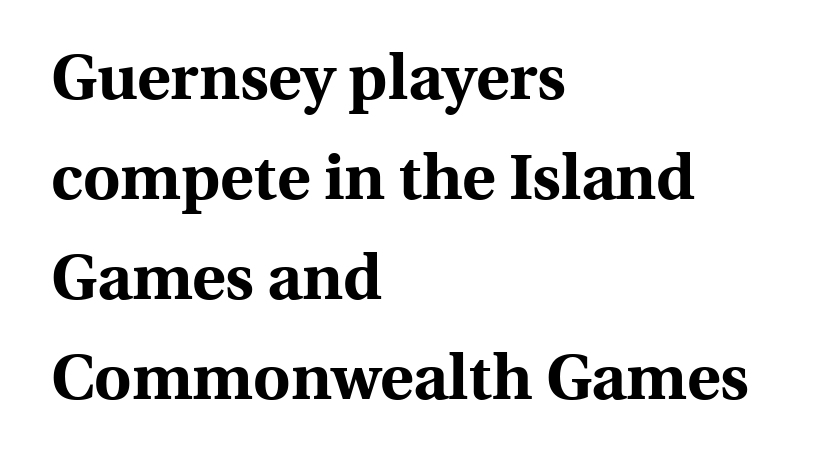
Is the letter spacing exaggerated? No — it looks like the ordinary default. The passage shown is typed in a proportional face where columns would drift. The lines are quadded left. The designer went with a serif here, giving each stem small feet. Vertically, the passage feels balanced, rows spaced as you'd expect.
